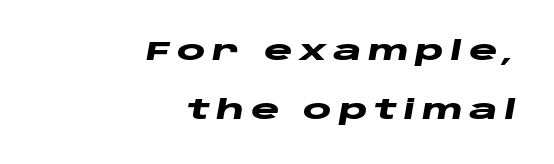
Right-aligned paragraph, ragged on the left. Emphasis-style slanted type is in use. The tracking jumps out immediately: characters are airy and widely separated. This is heavy type, rendered in bold.
